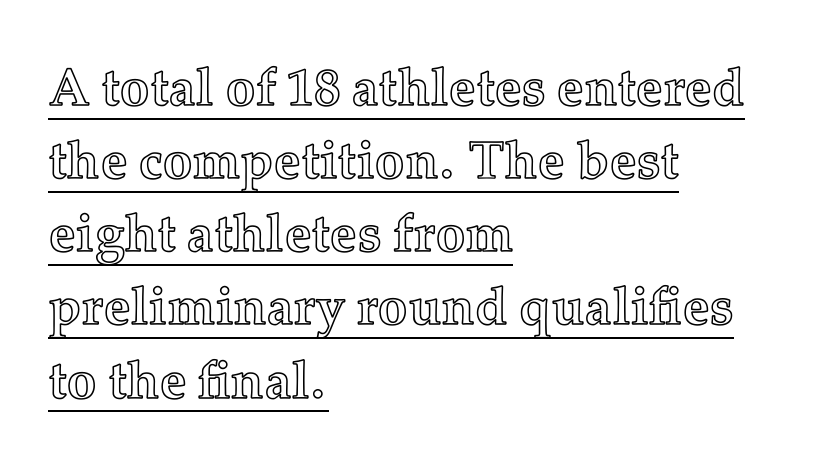
{"italic": "no", "width": "normal", "x_height": "medium", "monospaced": "no", "underline": "yes", "align": "left", "line_spacing": "normal", "line_spacing_ratio": 1.38, "letter_spacing": "normal", "letter_spacing_em": 0.0, "glyph_px": 53}
